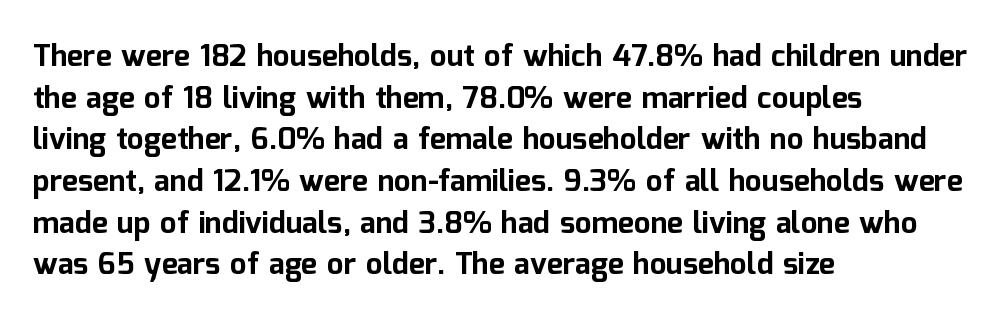
The image shows 30 px bold sans-serif type, upright; set left-aligned, normal line spacing (1.39x), normal letter spacing, not underlined; low stroke contrast and a medium x-height.
